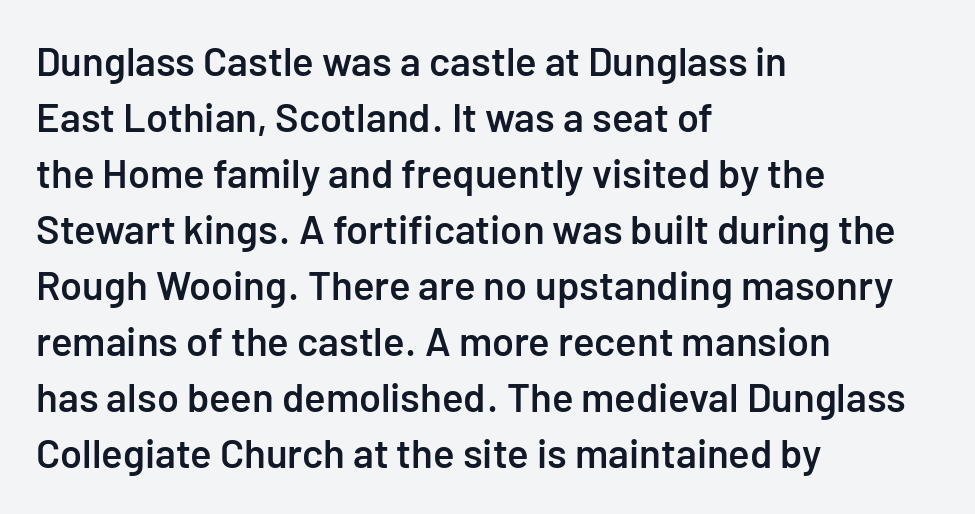
The image shows 40 px semibold sans-serif type, upright; set left-aligned, normal line spacing (1.4x), normal letter spacing, not underlined; low stroke contrast and a medium x-height.
